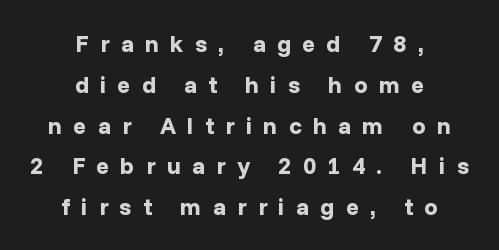
The image shows 24 px bold type, upright; set centered, normal line spacing (1.7x), unusually wide letter spacing (+0.47 em), not underlined.
